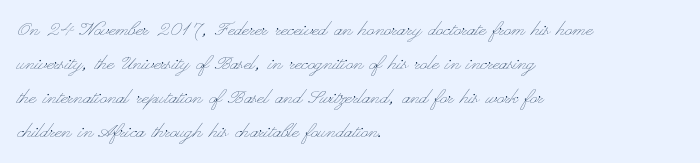
Q: Is the text bold? A: No.
Q: Is the text italic (slanted)? A: Yes.
Q: Is the text underlined? A: No.
Q: How is the paragraph aligned? A: Left-aligned.
Q: Is the spacing between letters normal or unusually wide? A: Normal.
Q: Is the spacing between lines tight, normal or loose? A: Normal.
